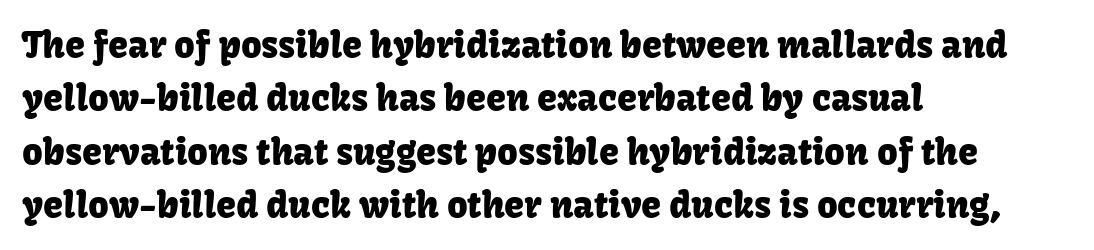
{"serif": "no", "italic": "no", "width": "normal", "stroke_contrast": "low", "x_height": "medium", "monospaced": "no", "underline": "no", "align": "left", "line_spacing": "normal", "line_spacing_ratio": 1.48, "letter_spacing": "normal", "letter_spacing_em": 0.0, "glyph_px": 36}
